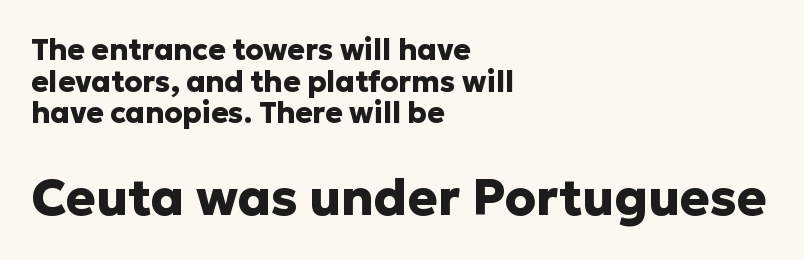
Q: Is the text bold? A: Yes.
Q: Is the text italic (slanted)? A: No, it is upright.
Q: Is the typeface a serif or a sans-serif typeface? A: Sans-serif.
Q: Is the text underlined? A: No.
Q: How is the paragraph aligned? A: Left-aligned.
Q: Is the spacing between letters normal or unusually wide? A: Normal.
Q: Is the spacing between lines tight, normal or loose? A: Tight.
Q: Which block of text is set in a larger size, the first (top) or the second (bottom)? A: The second (bottom) one.
Q: Width (condensed, normal, or wide)? A: Normal.
Q: Stroke contrast? A: Low.
Q: x-height? A: Medium.
Q: Monospaced? A: No.
